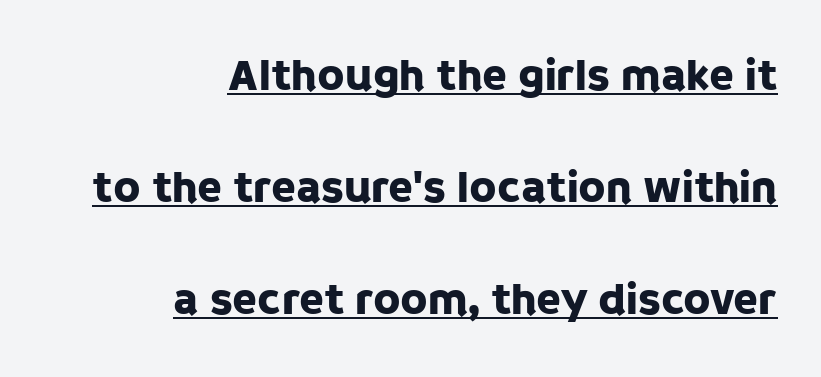
The image shows 45 px sans-serif type, upright; set right-aligned, loose line spacing (2.49x), normal letter spacing, underlined; low stroke contrast and a large x-height.
